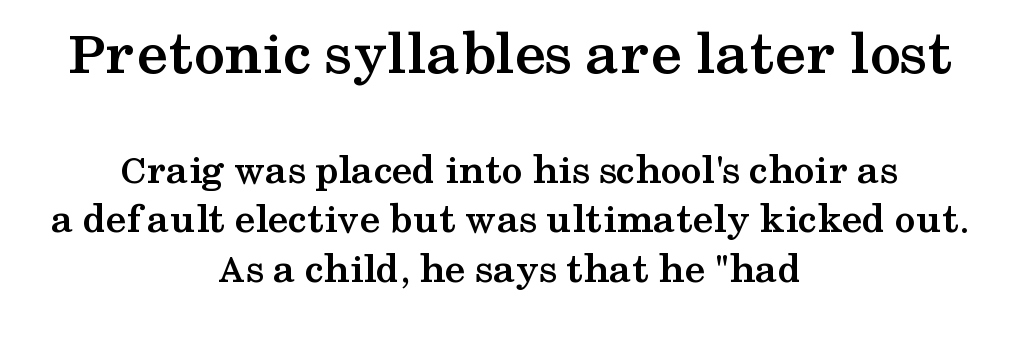
Q: Is the text bold? A: Yes.
Q: Is the text italic (slanted)? A: No, it is upright.
Q: Is the typeface a serif or a sans-serif typeface? A: Serif.
Q: Is the text underlined? A: No.
Q: How is the paragraph aligned? A: Centered.
Q: Is the spacing between letters normal or unusually wide? A: Normal.
Q: Which block of text is set in a larger size, the first (top) or the second (bottom)? A: The first (top) one.
Q: Width (condensed, normal, or wide)? A: Wide.
Q: Stroke contrast? A: Medium.
Q: x-height? A: Medium.
Q: Monospaced? A: No.
